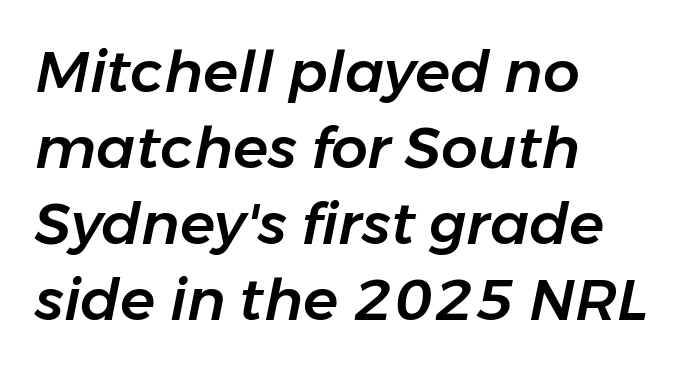
The image shows 58 px text type, italic (leaning right); set left-aligned, normal line spacing (1.31x), normal letter spacing, not underlined; low stroke contrast and a medium x-height.
